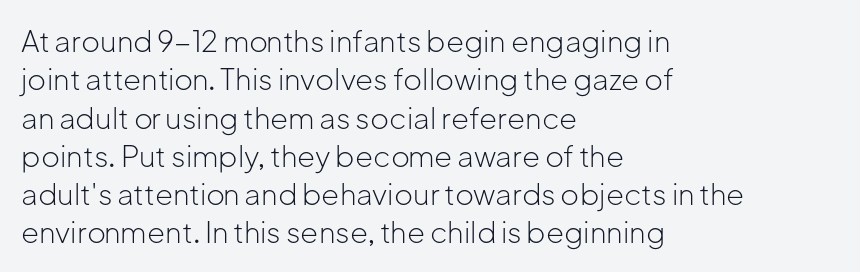
Q: Is the text bold? A: No.
Q: Is the text italic (slanted)? A: No, it is upright.
Q: Is the typeface a serif or a sans-serif typeface? A: Sans-serif.
Q: Is the text underlined? A: No.
Q: How is the paragraph aligned? A: Left-aligned.
Q: Is the spacing between letters normal or unusually wide? A: Normal.
Q: Is the spacing between lines tight, normal or loose? A: Normal.
Q: Width (condensed, normal, or wide)? A: Normal.
Q: Stroke contrast? A: Low.
Q: x-height? A: Medium.
Q: Monospaced? A: No.
